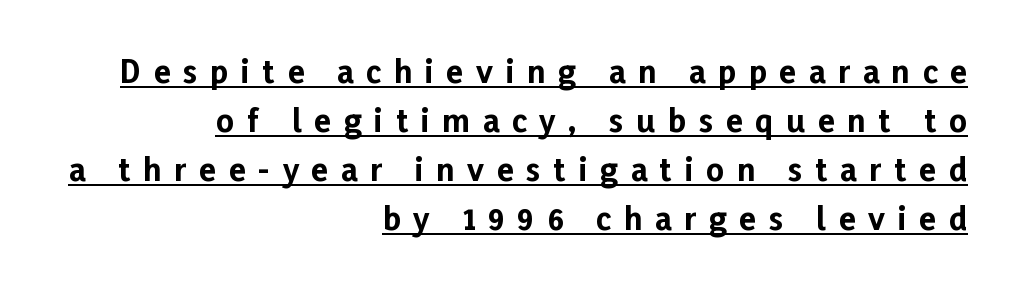
{"serif": "no", "italic": "no", "bold": "yes", "weight": "bold", "width": "normal", "stroke_contrast": "low", "x_height": "medium", "monospaced": "no", "underline": "yes", "align": "right", "line_spacing": "normal", "line_spacing_ratio": 1.58, "letter_spacing": "wide", "letter_spacing_em": 0.41, "glyph_px": 31}
